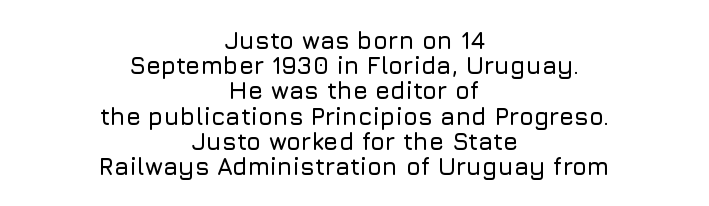
Q: Is the text italic (slanted)? A: No, it is upright.
Q: Is the text underlined? A: No.
Q: How is the paragraph aligned? A: Centered.
Q: Is the spacing between letters normal or unusually wide? A: Normal.
Q: Is the spacing between lines tight, normal or loose? A: Tight.
